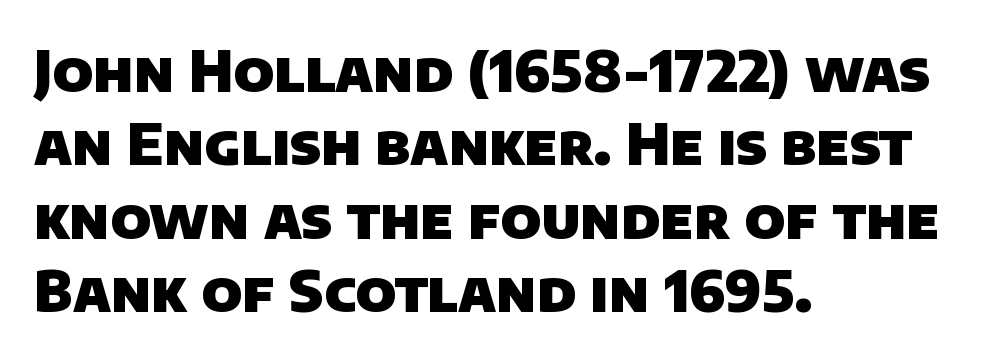
{"serif": "no", "bold": "yes", "weight": "heavy", "width": "normal", "stroke_contrast": "low", "x_height": "large", "monospaced": "no", "underline": "no", "align": "left", "line_spacing": "normal", "line_spacing_ratio": 1.31, "letter_spacing": "normal", "letter_spacing_em": 0.0, "glyph_px": 56}
